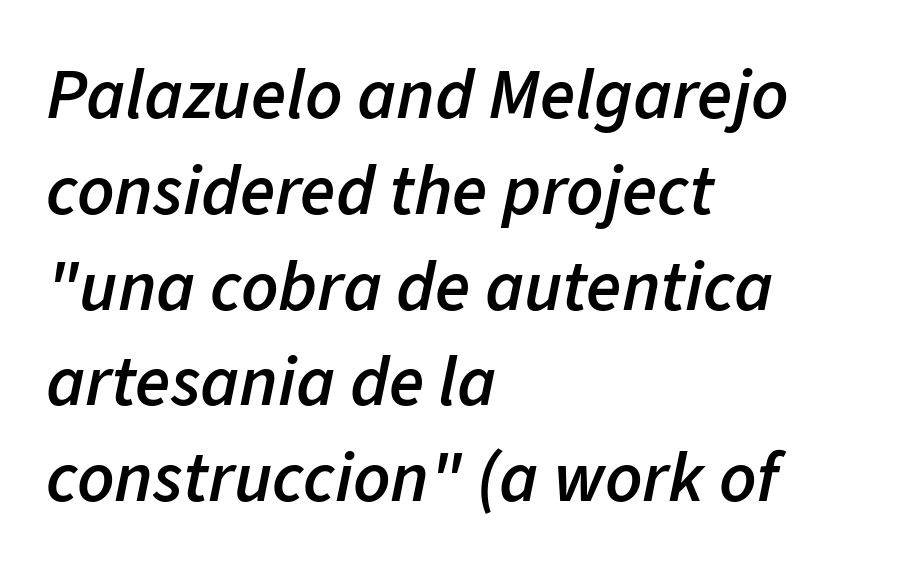
Compared with typical body copy, the letter spacing here is the same. If you drew a ruler down the left edge, every line would touch it. Successive baselines arrive at the customary interval. The passage shown leans; its letterforms are oblique. The face used here is proportionally spaced, like ordinary book or web type. Anything drawn beneath the words? Only blank space.
